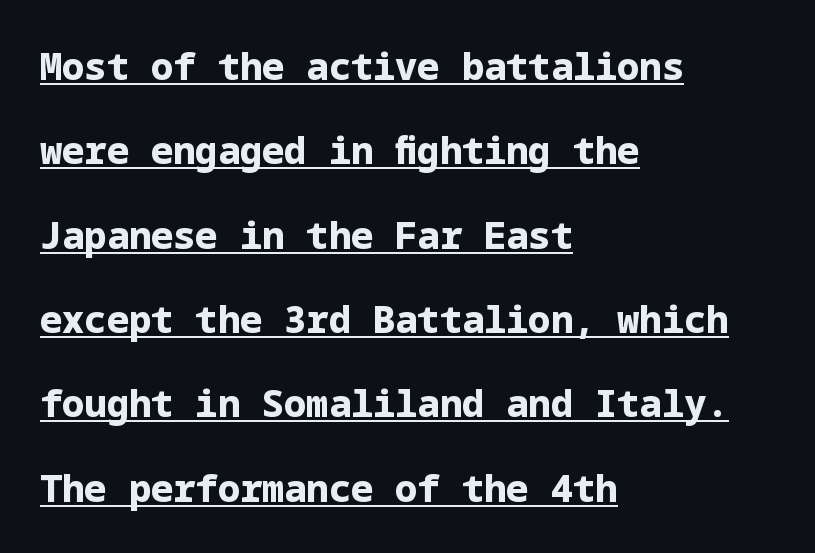
Q: Is the text bold? A: Yes.
Q: Is the text italic (slanted)? A: No, it is upright.
Q: Is the typeface a serif or a sans-serif typeface? A: Sans-serif.
Q: Is the text underlined? A: Yes.
Q: How is the paragraph aligned? A: Left-aligned.
Q: Is the spacing between letters normal or unusually wide? A: Normal.
Q: Is the spacing between lines tight, normal or loose? A: Loose.
Q: Width (condensed, normal, or wide)? A: Normal.
Q: Stroke contrast? A: Low.
Q: x-height? A: Medium.
